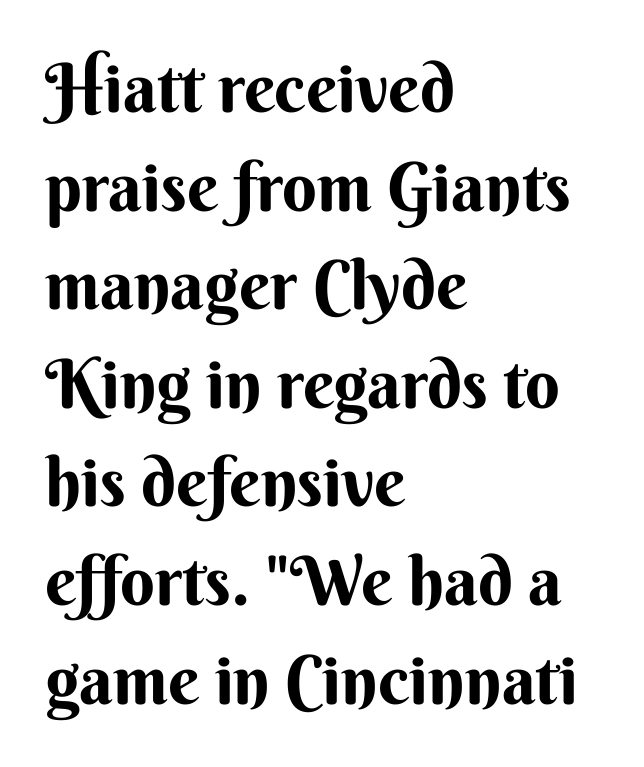
Q: Is the text italic (slanted)? A: No, it is upright.
Q: Is the typeface a serif or a sans-serif typeface? A: Sans-serif.
Q: Is the text underlined? A: No.
Q: How is the paragraph aligned? A: Left-aligned.
Q: Is the spacing between letters normal or unusually wide? A: Normal.
Q: Is the spacing between lines tight, normal or loose? A: Normal.
Q: Width (condensed, normal, or wide)? A: Normal.
Q: Stroke contrast? A: Medium.
Q: x-height? A: Small.
Q: Monospaced? A: No.
